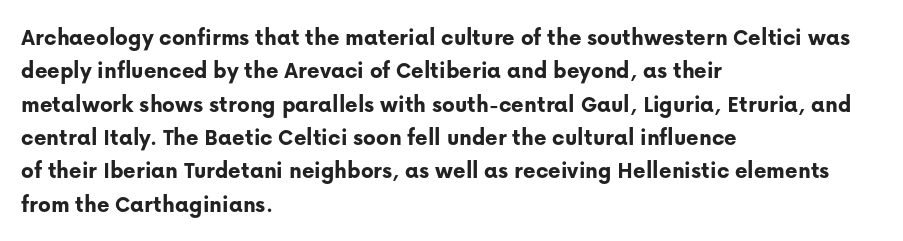
You can tell it's not italic because the verticals are truly vertical. Descender tails drop into unmarked territory. Baseline-to-baseline distance is the conventional proportion of letter height. Nobody touched the tracking dial on this one. Thick stems and heavy bowls — unmistakably bold. One-word summary of the alignment: left.
